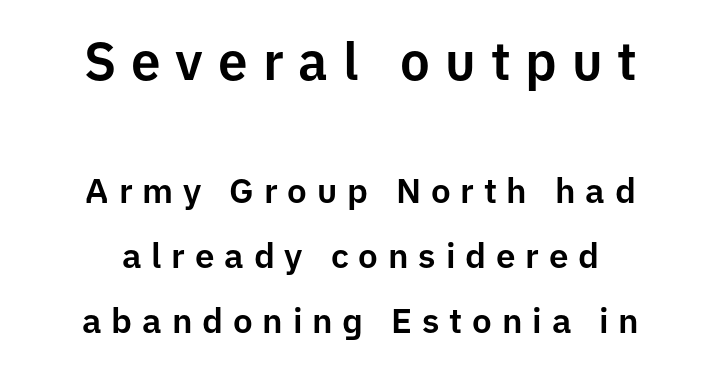
Q: Is the text italic (slanted)? A: No, it is upright.
Q: Is the typeface a serif or a sans-serif typeface? A: Sans-serif.
Q: Is the text underlined? A: No.
Q: How is the paragraph aligned? A: Centered.
Q: Is the spacing between letters normal or unusually wide? A: Unusually wide.
Q: Which block of text is set in a larger size, the first (top) or the second (bottom)? A: The first (top) one.
Q: Width (condensed, normal, or wide)? A: Normal.
Q: Stroke contrast? A: Low.
Q: x-height? A: Medium.
Q: Monospaced? A: No.
